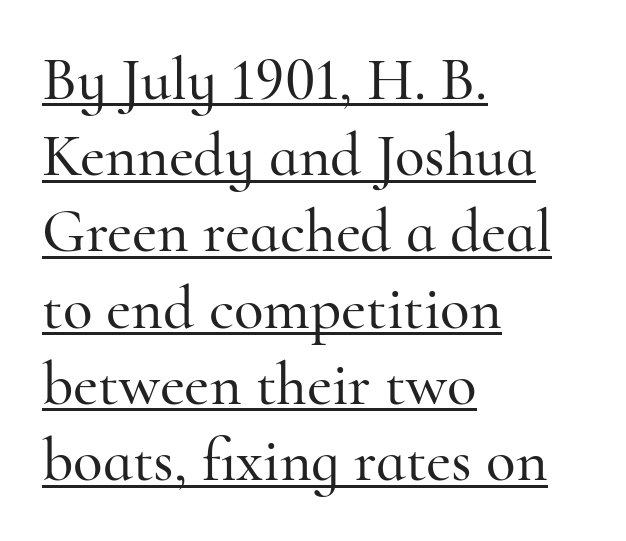
The image shows 61 px serif type, upright; set left-aligned, normal line spacing (1.25x), normal letter spacing, underlined; high stroke contrast and a small x-height.
